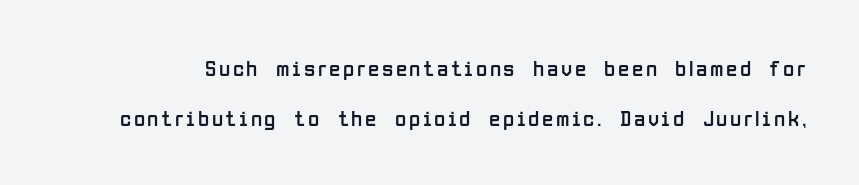
The image shows 23 px text type, upright; set loose line spacing (2.18x), not underlined.
